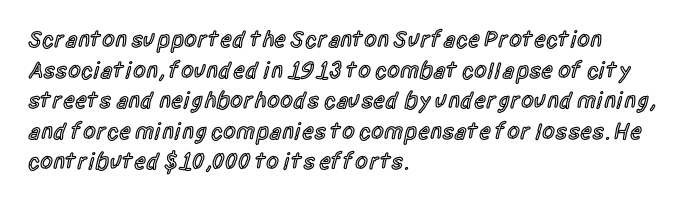
{"bold": "semi", "underline": "no", "align": "left", "line_spacing": "normal", "line_spacing_ratio": 1.33, "letter_spacing": "normal", "letter_spacing_em": 0.0, "glyph_px": 23}
